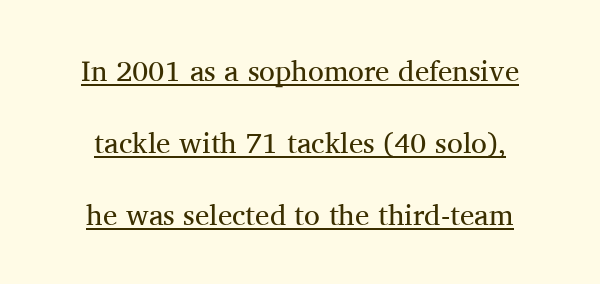
Is the stroke heavy? The answer is a plain regular-or-lighter. Honestly, the rows look like they've been pulled way apart. Posture: vertical. The face used here is seriffed, in the tradition of book romans.
